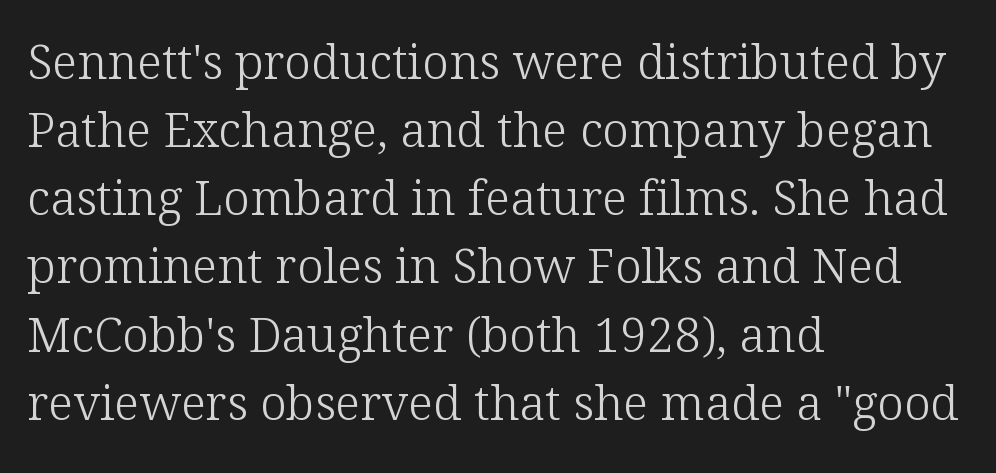
Q: Is the text bold? A: No.
Q: Is the text italic (slanted)? A: No, it is upright.
Q: Is the typeface a serif or a sans-serif typeface? A: Serif.
Q: Is the text underlined? A: No.
Q: How is the paragraph aligned? A: Left-aligned.
Q: Is the spacing between letters normal or unusually wide? A: Normal.
Q: Is the spacing between lines tight, normal or loose? A: Normal.
Q: Width (condensed, normal, or wide)? A: Normal.
Q: Stroke contrast? A: Low.
Q: x-height? A: Medium.
Q: Monospaced? A: No.
